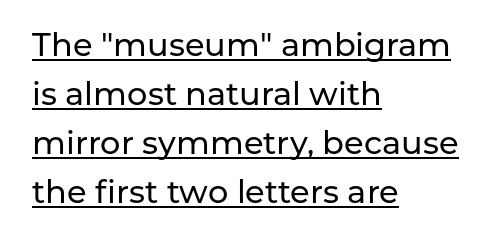
Is this a fixed-width face? No — the glyphs have proportional, varying widths. The letters stand straight up with perfectly vertical stems. You can see a thin bar hugging the bottom of the glyphs. Each letter's strokes conclude bluntly, with no projecting serifs.
